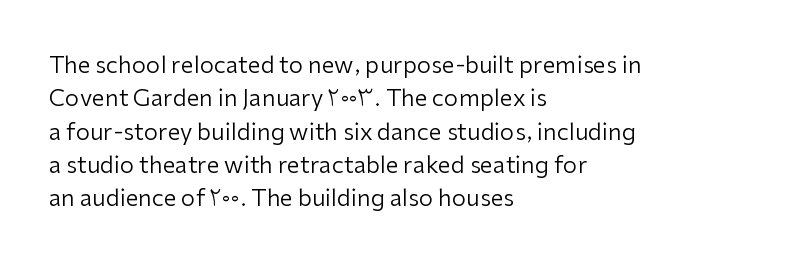
How would I describe the line gaps? Plain and ordinary. Just letters on the line, the space beneath them empty. Alignment: flush left. In terms of posture, this sample is upright.
